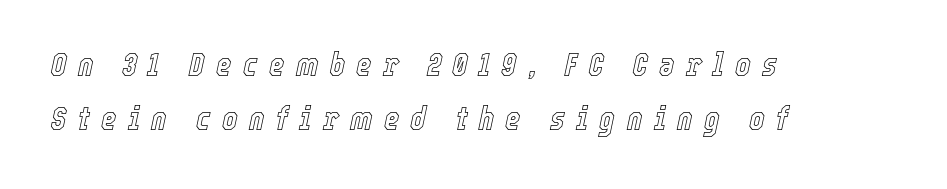
{"italic": "yes", "lean": "right", "slant_degrees": 12, "width": "condensed", "x_height": "medium", "monospaced": "no", "underline": "no", "align": "left", "line_spacing": "normal", "line_spacing_ratio": 1.64, "letter_spacing": "wide", "letter_spacing_em": 0.34, "glyph_px": 33}
